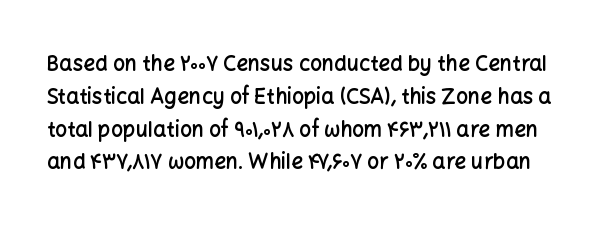
Tracking here is standard; glyphs follow each other at the usual distance. This sample keeps an unexceptional amount of space between lines. The foot of each line stays bare and open. Italic: no, the glyphs are upright roman.
